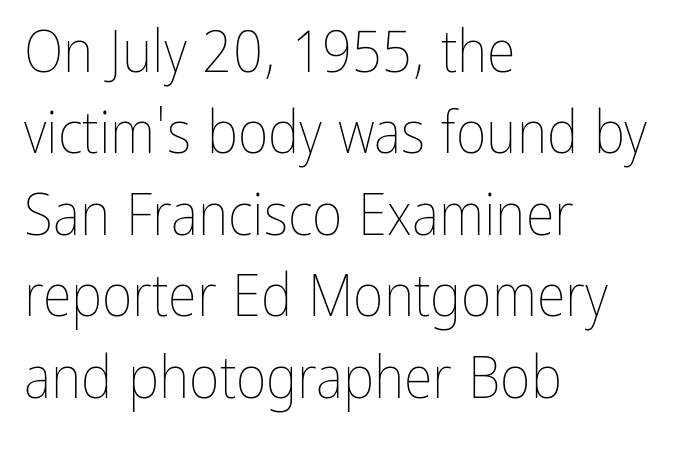
Type without underlining. Stem width sits at or under what a default text font uses. Quick note: not italic, upright. The face used here is proportionally spaced, like ordinary book or web type. Reading down the block, your eye returns to a fixed left position each line. This sample keeps an unexceptional amount of space between lines.
